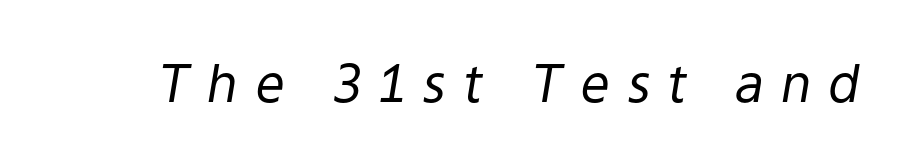
{"italic": "yes", "lean": "right", "slant_degrees": 9, "bold": "no", "weight": "regular", "width": "normal", "stroke_contrast": "low", "x_height": "medium", "monospaced": "no", "underline": "no", "letter_spacing": "wide", "letter_spacing_em": 0.32, "glyph_px": 52}
